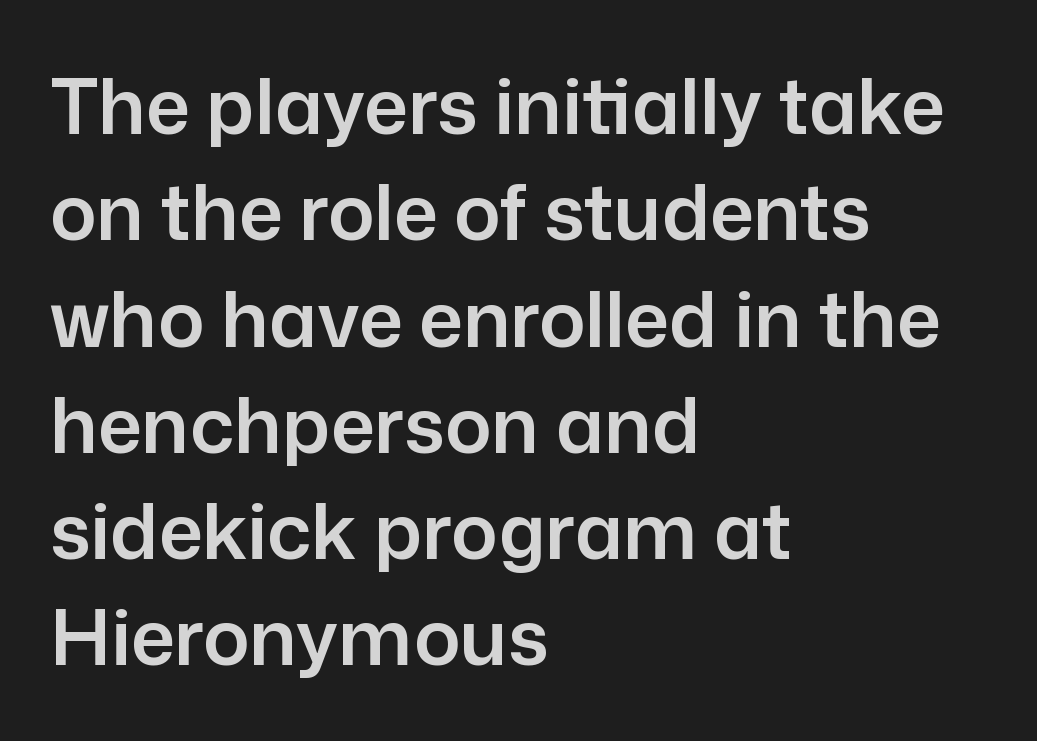
The image shows 77 px sans-serif type, upright; set left-aligned, normal line spacing (1.38x), normal letter spacing, not underlined; low stroke contrast and a medium x-height.
